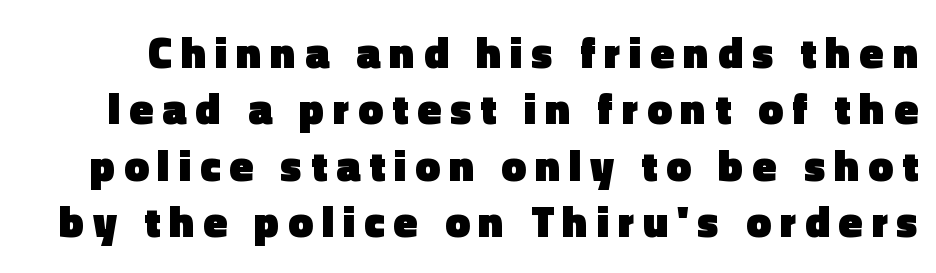
{"serif": "no", "italic": "no", "bold": "yes", "weight": "heavy", "width": "normal", "x_height": "medium", "monospaced": "no", "underline": "no", "line_spacing": "normal", "line_spacing_ratio": 1.28, "letter_spacing": "wide", "letter_spacing_em": 0.2, "glyph_px": 44}
